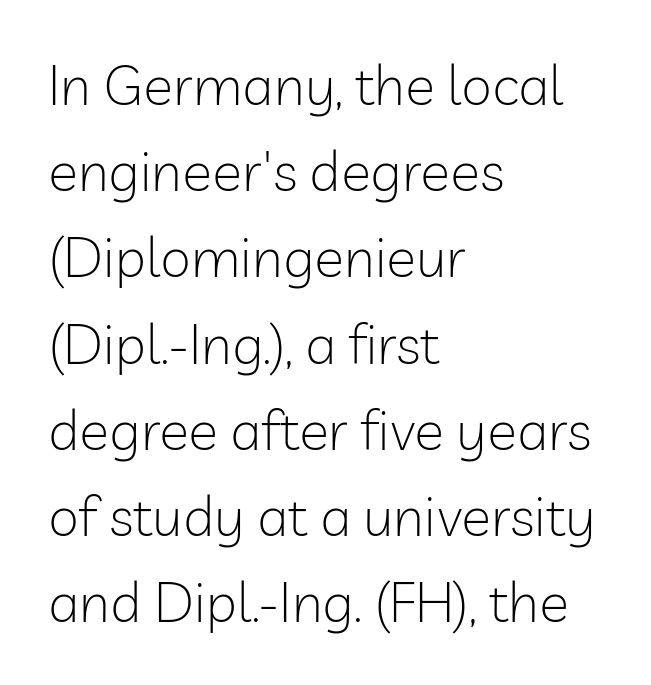
{"serif": "no", "italic": "no", "bold": "no", "weight": "light", "width": "normal", "stroke_contrast": "low", "x_height": "medium", "monospaced": "no", "underline": "no", "align": "left", "line_spacing": "normal", "line_spacing_ratio": 1.54, "letter_spacing": "normal", "letter_spacing_em": 0.0, "glyph_px": 56}
